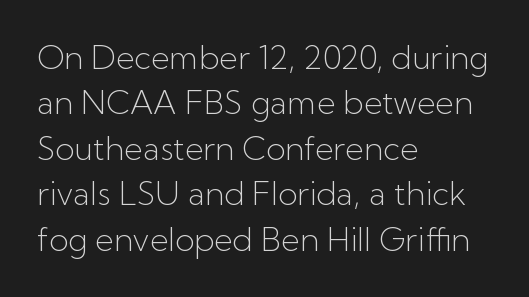
Q: Is the text bold? A: No.
Q: Is the text italic (slanted)? A: No, it is upright.
Q: Is the typeface a serif or a sans-serif typeface? A: Sans-serif.
Q: Is the text underlined? A: No.
Q: How is the paragraph aligned? A: Left-aligned.
Q: Is the spacing between letters normal or unusually wide? A: Normal.
Q: Is the spacing between lines tight, normal or loose? A: Normal.
Q: Width (condensed, normal, or wide)? A: Normal.
Q: Stroke contrast? A: Low.
Q: x-height? A: Medium.
Q: Monospaced? A: No.
